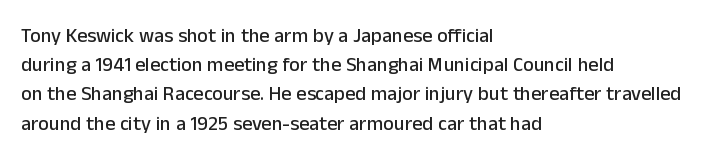
Q: Is the text italic (slanted)? A: No, it is upright.
Q: Is the text underlined? A: No.
Q: How is the paragraph aligned? A: Left-aligned.
Q: Is the spacing between letters normal or unusually wide? A: Normal.
Q: Is the spacing between lines tight, normal or loose? A: Normal.
